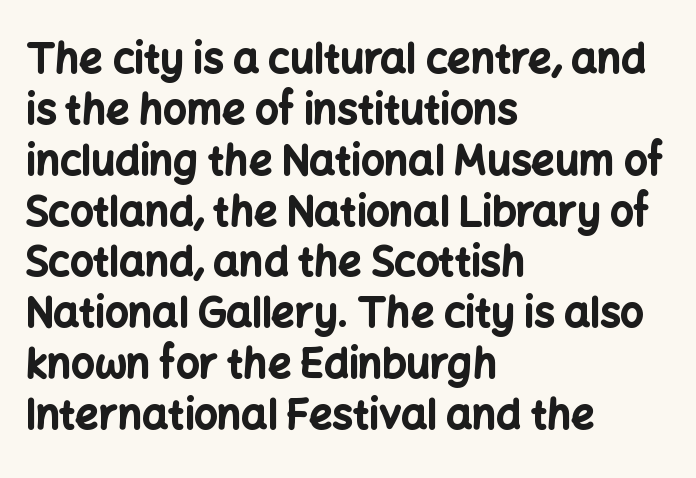
Q: Is the text bold? A: Yes.
Q: Is the text italic (slanted)? A: No, it is upright.
Q: Is the typeface a serif or a sans-serif typeface? A: Sans-serif.
Q: Is the text underlined? A: No.
Q: How is the paragraph aligned? A: Left-aligned.
Q: Is the spacing between letters normal or unusually wide? A: Normal.
Q: Width (condensed, normal, or wide)? A: Normal.
Q: Stroke contrast? A: Low.
Q: x-height? A: Medium.
Q: Monospaced? A: No.
